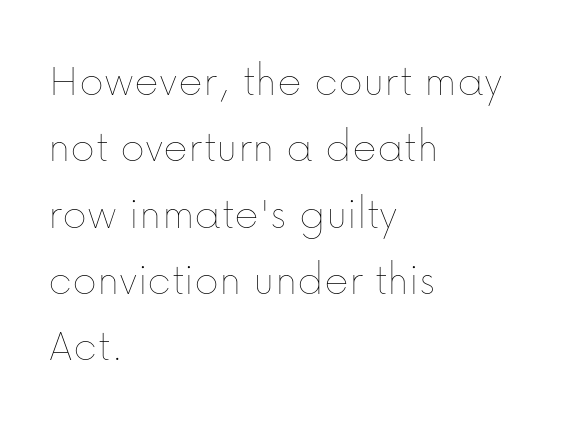
Each letter keeps its own natural width here, so spacing adapts to shape. How are the letters spaced? Ordinarily, with no added tracking. This sample keeps an unexceptional amount of space between lines. The type sits square on the baseline with zero lean. These glyphs show unthickened strokes, regular width or finer.
